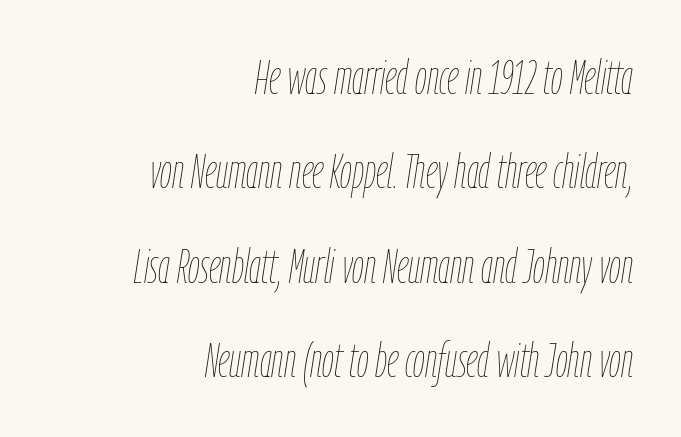
{"italic": "yes", "lean": "right", "slant_degrees": 9, "bold": "no", "weight": "thin", "width": "condensed", "stroke_contrast": "low", "x_height": "medium", "monospaced": "no", "underline": "no", "align": "right", "line_spacing": "loose", "line_spacing_ratio": 2.01, "letter_spacing": "normal", "letter_spacing_em": 0.0, "glyph_px": 47}
